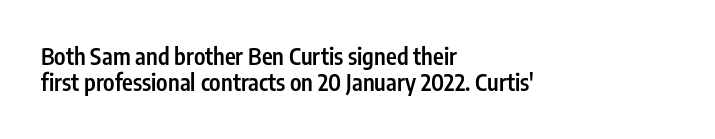
Caption: standard tracking, unaltered. Clear beneath every line of the passage. When letters stand straight like this, we call the style roman or upright. The rendering uses a semibold face; strokes are thickened but not to full bold.
